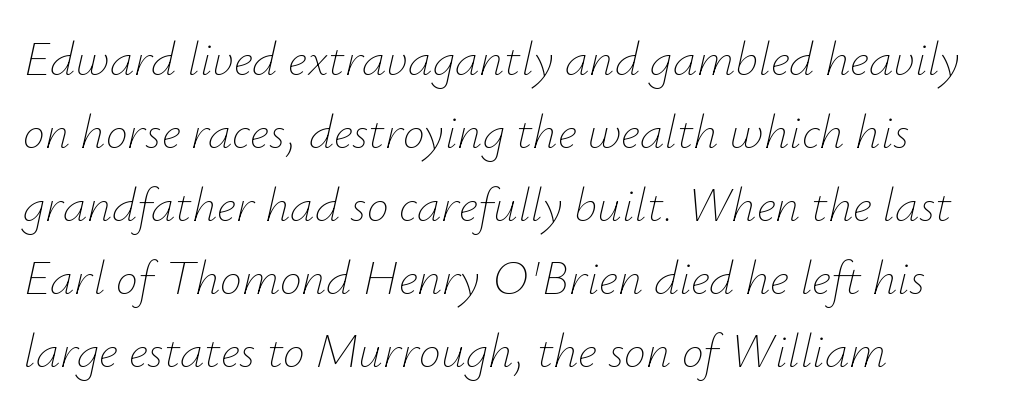
Q: Is the text bold? A: No.
Q: Is the text italic (slanted)? A: Yes, it leans right by about 12 degrees.
Q: Is the text underlined? A: No.
Q: How is the paragraph aligned? A: Left-aligned.
Q: Is the spacing between letters normal or unusually wide? A: Normal.
Q: Is the spacing between lines tight, normal or loose? A: Normal.
Q: Width (condensed, normal, or wide)? A: Normal.
Q: Stroke contrast? A: Low.
Q: x-height? A: Small.
Q: Monospaced? A: No.
